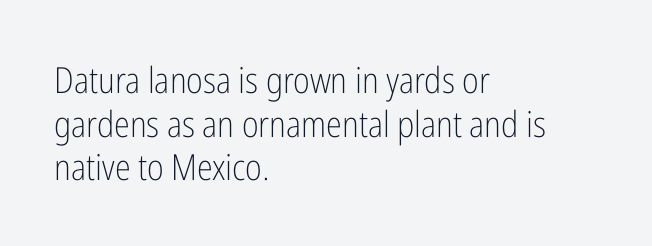
The image shows 36 px light, condensed sans-serif type, upright; set left-aligned, line spacing 1.21x, normal letter spacing, not underlined; low stroke contrast and a medium x-height.
